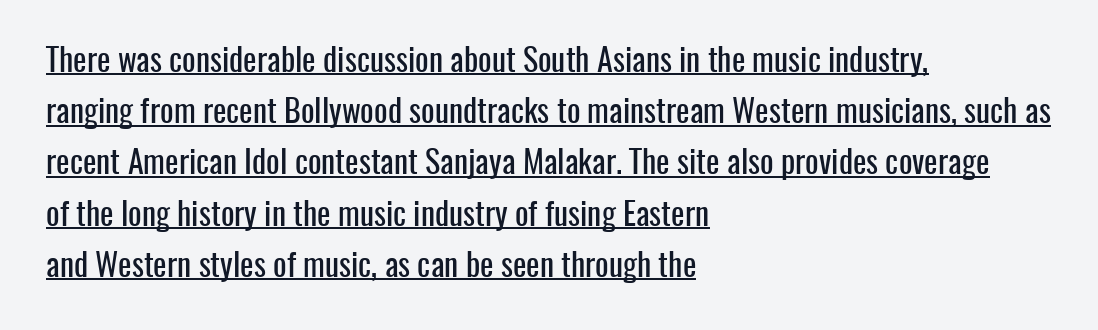
Interline gaps are of average width in this sample. Letterform terminals end flat and unadorned throughout the passage. The rendered words wear a rule along their underside. Is there any slant? The stems are plumb.
